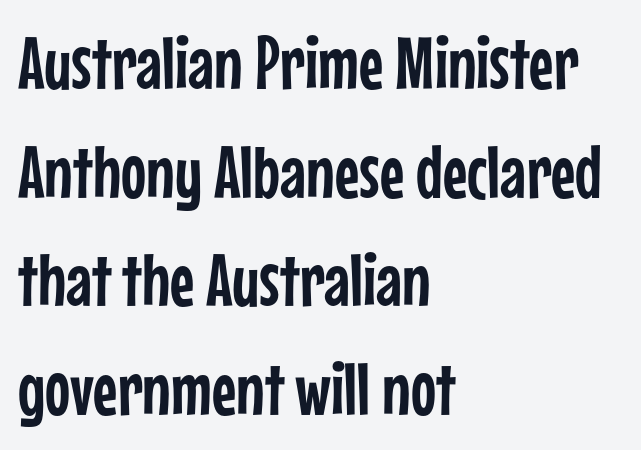
The image shows 75 px condensed sans-serif type, upright; set left-aligned, normal line spacing (1.45x), normal letter spacing, not underlined; low stroke contrast and a medium x-height.
